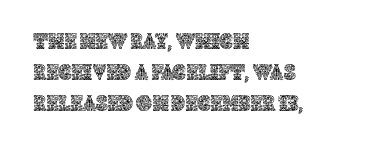
Q: Is the text italic (slanted)? A: No, it is upright.
Q: Is the text underlined? A: No.
Q: How is the paragraph aligned? A: Left-aligned.
Q: Is the spacing between letters normal or unusually wide? A: Normal.
Q: Is the spacing between lines tight, normal or loose? A: Normal.
